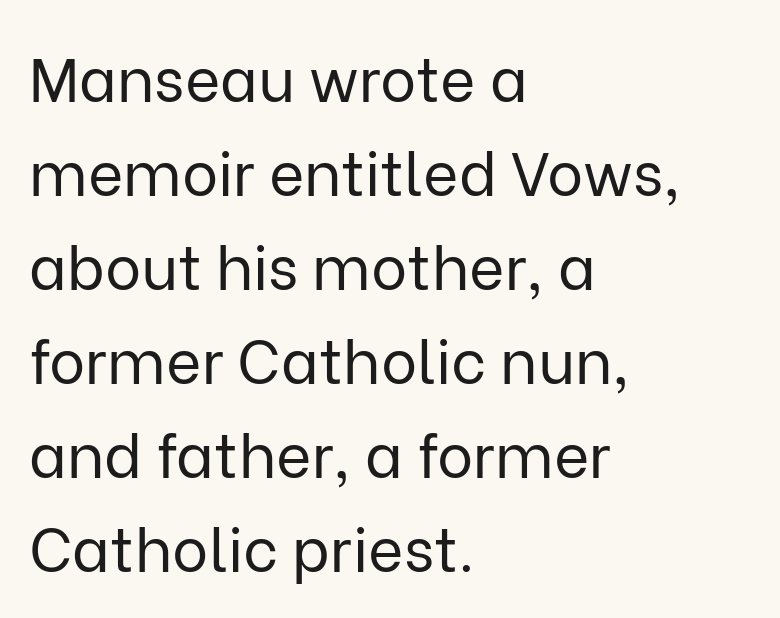
{"serif": "no", "italic": "no", "bold": "no", "weight": "regular", "width": "normal", "stroke_contrast": "low", "x_height": "medium", "monospaced": "no", "underline": "no", "align": "left", "line_spacing": "normal", "line_spacing_ratio": 1.54, "letter_spacing": "normal", "letter_spacing_em": 0.0, "glyph_px": 61}
